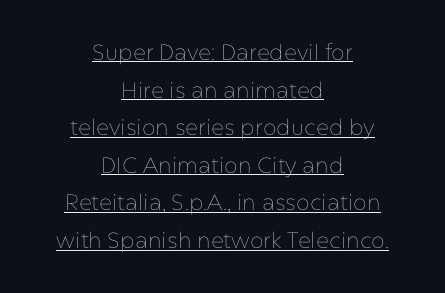
{"italic": "no", "bold": "no", "underline": "yes", "align": "center", "line_spacing_ratio": 1.71, "letter_spacing": "normal", "letter_spacing_em": 0.0, "glyph_px": 22}
